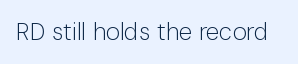
{"italic": "no", "bold": "no", "underline": "no", "letter_spacing": "normal", "letter_spacing_em": 0.0, "glyph_px": 24}
